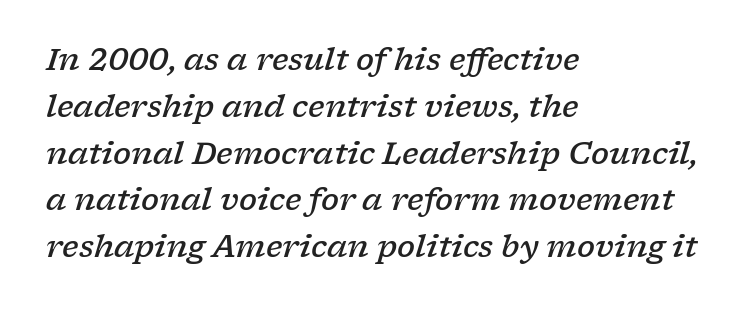
{"serif": "yes", "italic": "yes", "lean": "right", "slant_degrees": 17, "bold": "semi", "weight": "semibold", "width": "wide", "stroke_contrast": "low", "x_height": "medium", "monospaced": "no", "underline": "no", "align": "left", "line_spacing": "normal", "line_spacing_ratio": 1.56, "letter_spacing": "normal", "letter_spacing_em": 0.0, "glyph_px": 30}
